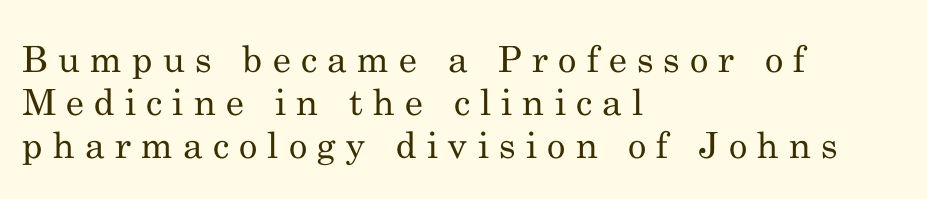
Q: Is the text bold? A: No.
Q: Is the text italic (slanted)? A: No, it is upright.
Q: Is the typeface a serif or a sans-serif typeface? A: Serif.
Q: Is the text underlined? A: No.
Q: How is the paragraph aligned? A: Left-aligned.
Q: Is the spacing between letters normal or unusually wide? A: Unusually wide.
Q: Width (condensed, normal, or wide)? A: Normal.
Q: Stroke contrast? A: Medium.
Q: x-height? A: Small.
Q: Monospaced? A: No.
